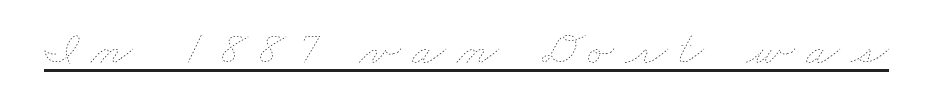
{"bold": "no", "weight": "thin", "width": "wide", "stroke_contrast": "low", "x_height": "small", "monospaced": "no", "underline": "yes", "letter_spacing": "wide", "letter_spacing_em": 0.23, "glyph_px": 49}
